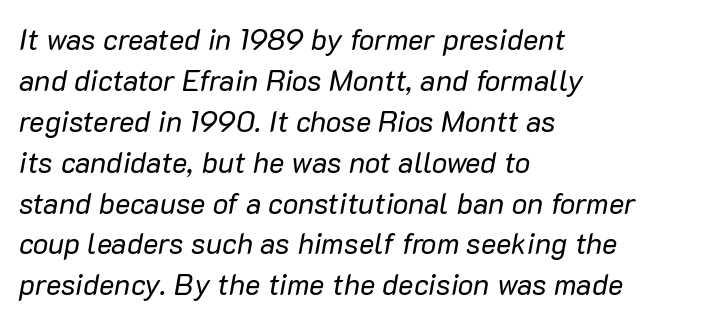
Q: Is the text bold? A: No.
Q: Is the text italic (slanted)? A: Yes, it leans right by about 10 degrees.
Q: Is the text underlined? A: No.
Q: How is the paragraph aligned? A: Left-aligned.
Q: Is the spacing between letters normal or unusually wide? A: Normal.
Q: Is the spacing between lines tight, normal or loose? A: Normal.
Q: Width (condensed, normal, or wide)? A: Normal.
Q: Stroke contrast? A: Low.
Q: x-height? A: Medium.
Q: Monospaced? A: No.
